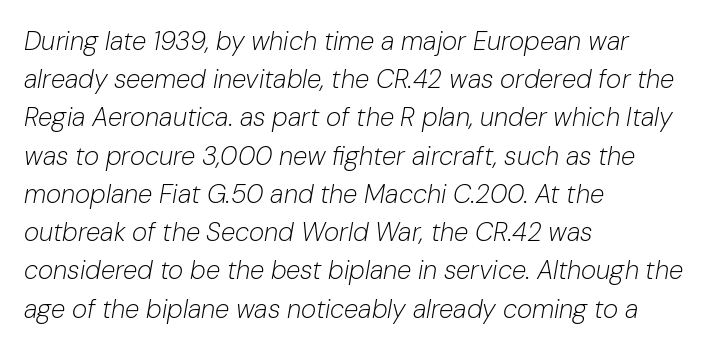
{"italic": "yes", "lean": "right", "slant_degrees": 10, "bold": "no", "underline": "no", "align": "left", "line_spacing": "normal", "line_spacing_ratio": 1.47, "letter_spacing": "normal", "letter_spacing_em": 0.0, "glyph_px": 26}
